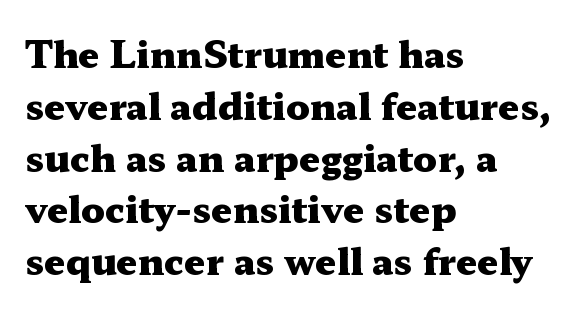
{"serif": "yes", "italic": "no", "bold": "yes", "weight": "heavy", "width": "wide", "stroke_contrast": "medium", "x_height": "medium", "monospaced": "no", "underline": "no", "align": "left", "line_spacing": "normal", "line_spacing_ratio": 1.4, "letter_spacing": "normal", "letter_spacing_em": 0.0, "glyph_px": 37}
